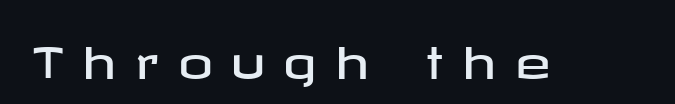
{"serif": "no", "italic": "no", "width": "wide", "stroke_contrast": "low", "x_height": "medium", "underline": "no", "letter_spacing": "wide", "letter_spacing_em": 0.44, "glyph_px": 43}
